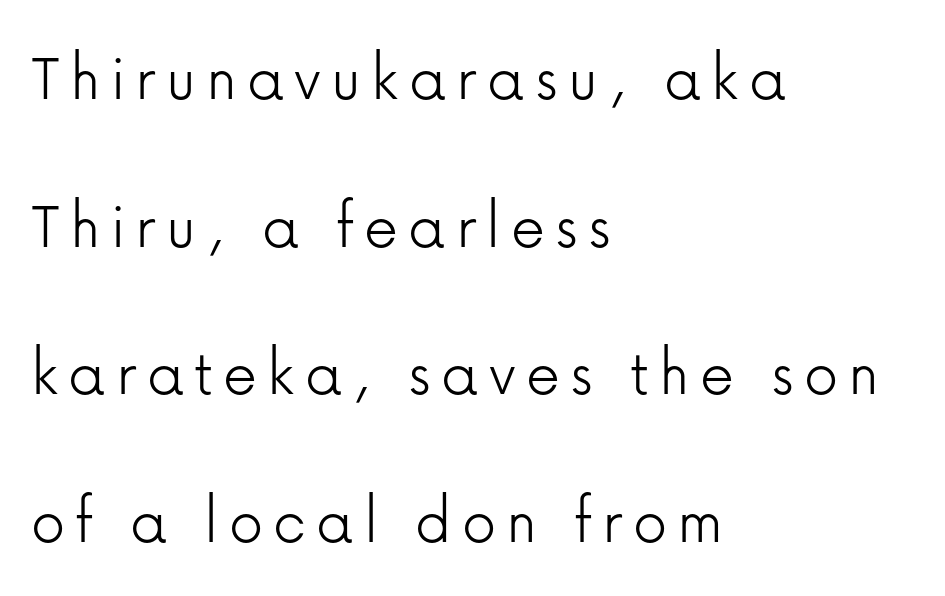
The font family rendered here belongs to the sans-serif group. Is this a fixed-width face? No — the glyphs have proportional, varying widths. A student would call this left alignment; a typographer would say flush left, rag right. Every stem runs plumb, perpendicular to the baseline.
